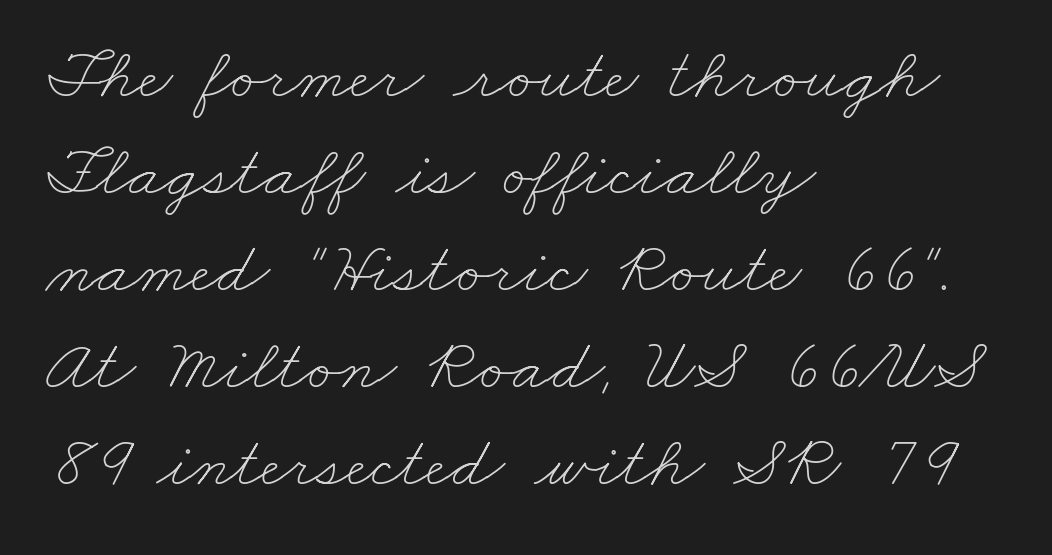
The image shows 74 px thin, wide type; set left-aligned, normal line spacing (1.31x), normal letter spacing, not underlined; low stroke contrast and a small x-height.
